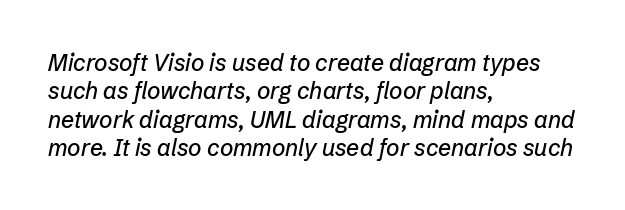
{"italic": "yes", "lean": "right", "slant_degrees": 12, "underline": "no", "align": "left", "line_spacing_ratio": 1.23, "letter_spacing": "normal", "letter_spacing_em": 0.0, "glyph_px": 23}
